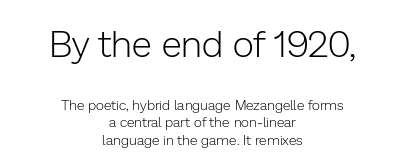
Q: Is the text bold? A: No.
Q: Is the text italic (slanted)? A: No, it is upright.
Q: Is the typeface a serif or a sans-serif typeface? A: Sans-serif.
Q: Is the text underlined? A: No.
Q: How is the paragraph aligned? A: Centered.
Q: Is the spacing between letters normal or unusually wide? A: Normal.
Q: Is the spacing between lines tight, normal or loose? A: Normal.
Q: Which block of text is set in a larger size, the first (top) or the second (bottom)? A: The first (top) one.
Q: Width (condensed, normal, or wide)? A: Normal.
Q: Stroke contrast? A: Low.
Q: x-height? A: Medium.
Q: Monospaced? A: No.
